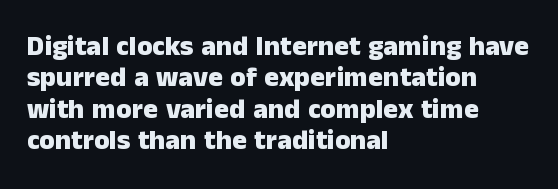
The image shows 28 px heavy sans-serif type, upright; set left-aligned, tight line spacing (1.12x), normal letter spacing, not underlined; low stroke contrast and a medium x-height.
